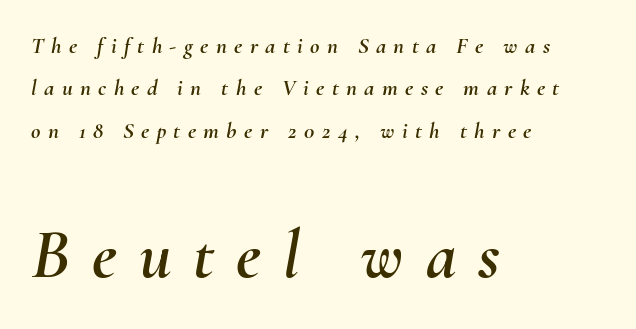
The image shows 69 px text type, italic (leaning right); set left-aligned, line spacing 1.84x, unusually wide letter spacing (+0.32 em), not underlined; the second (bottom) block is 3.0x larger; medium stroke contrast and a small x-height.
